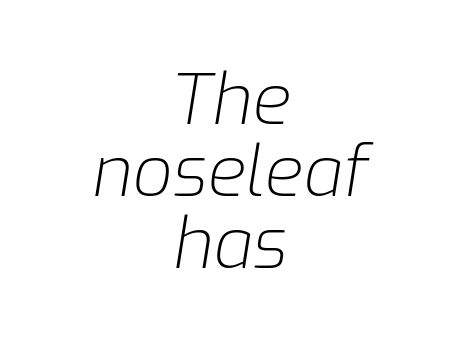
Q: Is the text bold? A: No.
Q: Is the text italic (slanted)? A: Yes, it leans right by about 9 degrees.
Q: Is the text underlined? A: No.
Q: How is the paragraph aligned? A: Centered.
Q: Is the spacing between letters normal or unusually wide? A: Normal.
Q: Is the spacing between lines tight, normal or loose? A: Tight.
Q: Width (condensed, normal, or wide)? A: Normal.
Q: Stroke contrast? A: Low.
Q: x-height? A: Medium.
Q: Monospaced? A: No.
